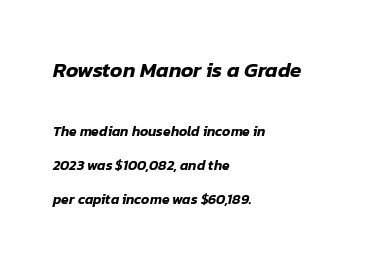
{"italic": "yes", "lean": "right", "slant_degrees": 12, "underline": "no", "align": "left", "line_spacing": "loose", "line_spacing_ratio": 2.41, "letter_spacing": "normal", "letter_spacing_em": 0.0, "larger_block": "first", "size_ratio": 1.5, "glyph_px": 21}
